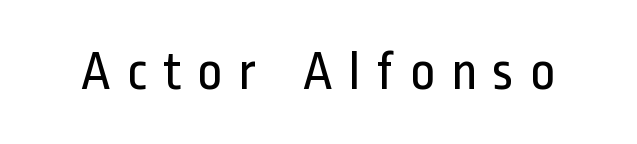
Unmarked baselines from the first word to the last. This sample uses expanded letter spacing, leaving extra air between glyphs. The font sits on the lighter half of the weight spectrum, regular included. Here the designer chose a conventional face with non-uniform glyph widths.
